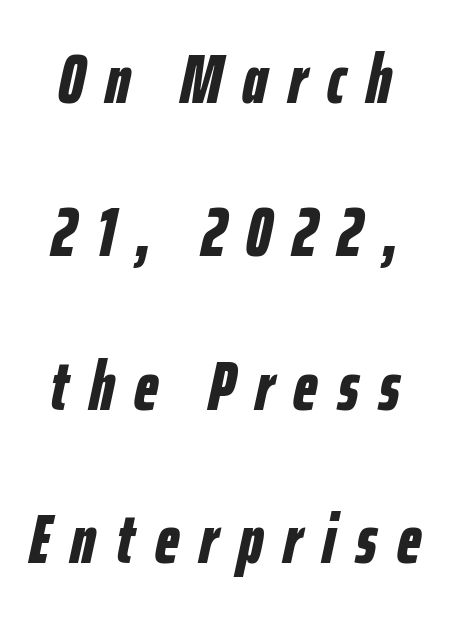
Honestly, the rows look like they've been pulled way apart. The letters are spread apart with noticeably loose tracking. This sample has the flowing, uneven cadence of proportional lettering. The letters are slanted; this is an italic face.
